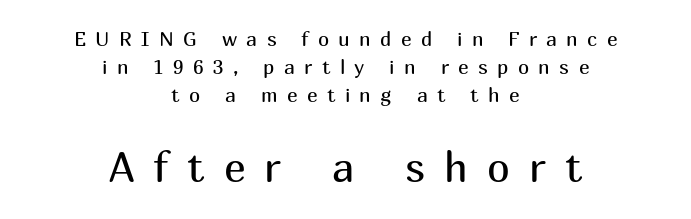
{"serif": "no", "italic": "no", "bold": "no", "weight": "regular", "width": "normal", "stroke_contrast": "medium", "x_height": "medium", "monospaced": "no", "underline": "no", "align": "center", "line_spacing": "normal", "line_spacing_ratio": 1.39, "letter_spacing": "wide", "letter_spacing_em": 0.47, "larger_block": "second", "size_ratio": 2.05, "glyph_px": 41}
